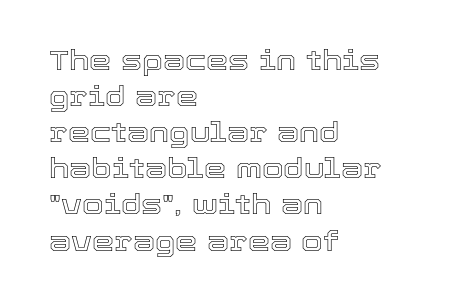
{"italic": "no", "width": "normal", "x_height": "medium", "monospaced": "no", "underline": "no", "align": "left", "line_spacing": "normal", "line_spacing_ratio": 1.29, "letter_spacing": "normal", "letter_spacing_em": 0.0, "glyph_px": 28}
